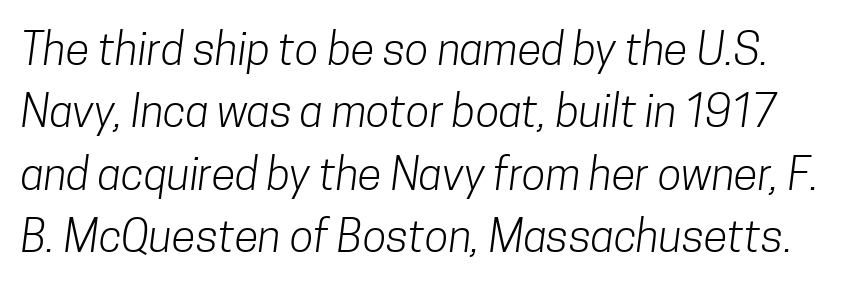
{"serif": "no", "bold": "no", "weight": "light", "width": "condensed", "stroke_contrast": "low", "x_height": "medium", "monospaced": "no", "underline": "no", "line_spacing": "normal", "line_spacing_ratio": 1.42, "letter_spacing": "normal", "letter_spacing_em": 0.0, "glyph_px": 44}
